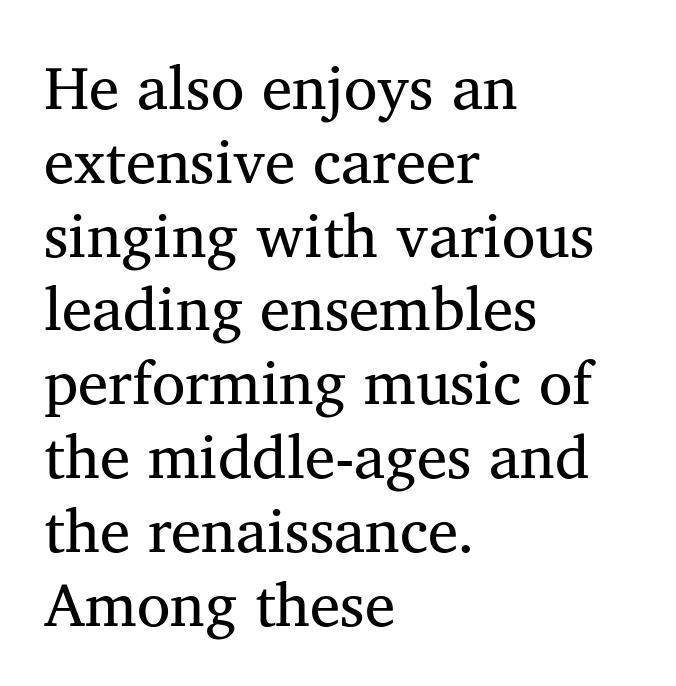
The image shows 61 px regular-weight serif type; set left-aligned, line spacing 1.21x, normal letter spacing, not underlined; medium stroke contrast and a medium x-height.
